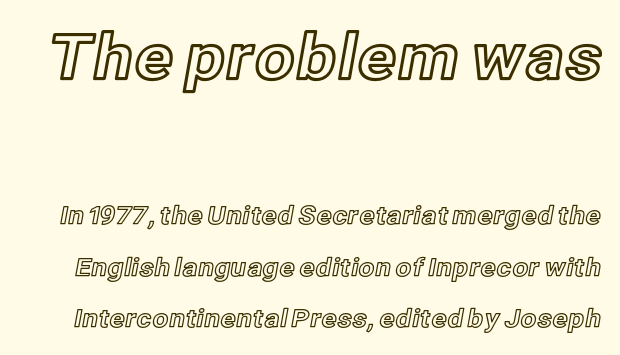
Tracking value appears to be zero — textbook default spacing. This sample trades compactness for vertical openness between lines. In this sample the first text group is rendered at the bigger scale. The baseline area is clear.
